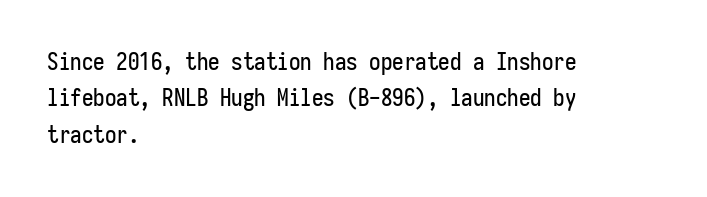
Q: Is the text italic (slanted)? A: No, it is upright.
Q: Is the text underlined? A: No.
Q: How is the paragraph aligned? A: Left-aligned.
Q: Is the spacing between letters normal or unusually wide? A: Normal.
Q: Is the spacing between lines tight, normal or loose? A: Normal.
